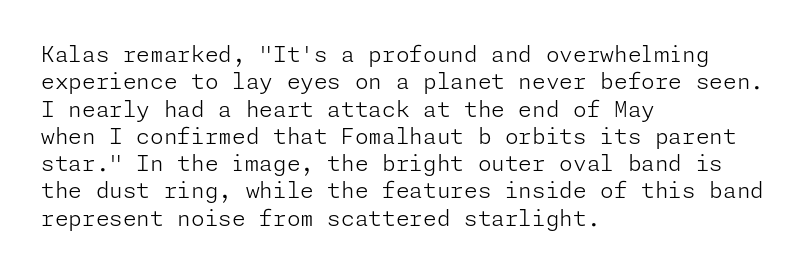
{"italic": "no", "bold": "no", "underline": "no", "align": "left", "line_spacing_ratio": 1.24, "letter_spacing": "normal", "letter_spacing_em": 0.0, "glyph_px": 22}
